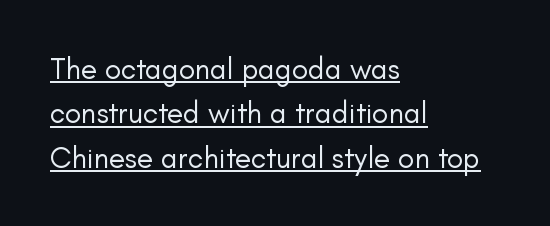
{"serif": "no", "italic": "no", "bold": "no", "weight": "regular", "width": "normal", "stroke_contrast": "low", "x_height": "small", "monospaced": "no", "underline": "yes", "align": "left", "line_spacing": "normal", "line_spacing_ratio": 1.48, "letter_spacing": "normal", "letter_spacing_em": 0.0, "glyph_px": 30}
